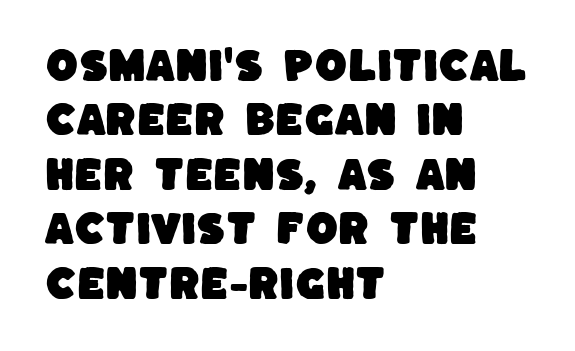
Q: Is the typeface a serif or a sans-serif typeface? A: Sans-serif.
Q: Is the text underlined? A: No.
Q: How is the paragraph aligned? A: Left-aligned.
Q: Is the spacing between letters normal or unusually wide? A: Normal.
Q: Is the spacing between lines tight, normal or loose? A: Normal.
Q: Width (condensed, normal, or wide)? A: Normal.
Q: Stroke contrast? A: Low.
Q: x-height? A: Large.
Q: Monospaced? A: No.
